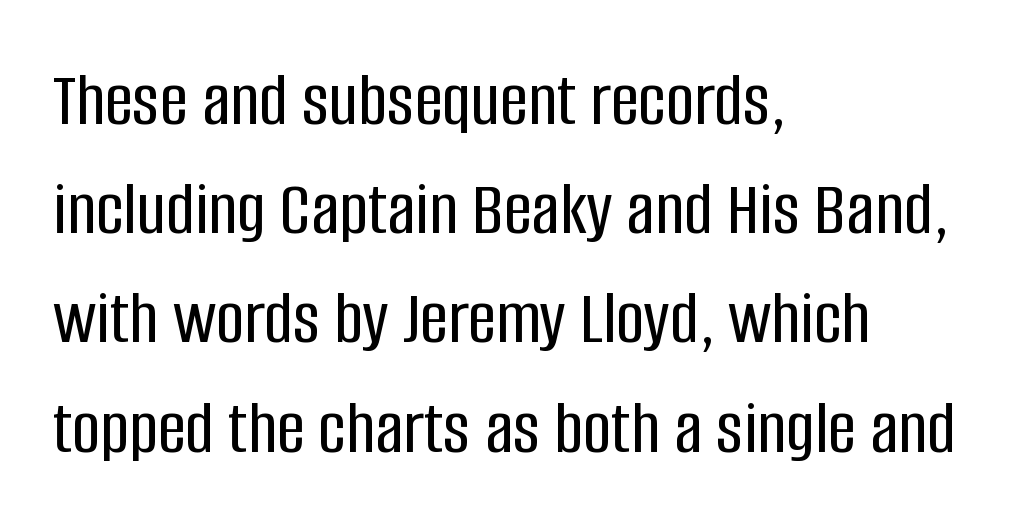
You could not count columns in this text — the font is proportionally spaced. Letters rest on an invisible, unmarked baseline. Compared with typical body copy, the letter spacing here is the same. Every stem runs plumb, perpendicular to the baseline. Is there much room between lines? A standard amount, neither cramped nor airy. Font category for this specimen: sans-serif.
